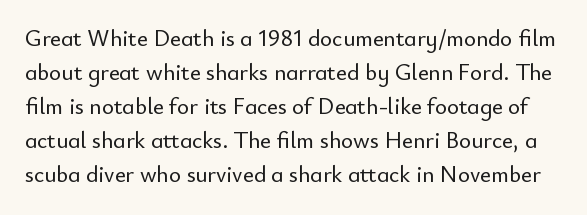
{"italic": "no", "underline": "no", "line_spacing": "normal", "line_spacing_ratio": 1.48, "letter_spacing": "normal", "letter_spacing_em": 0.0, "glyph_px": 23}
